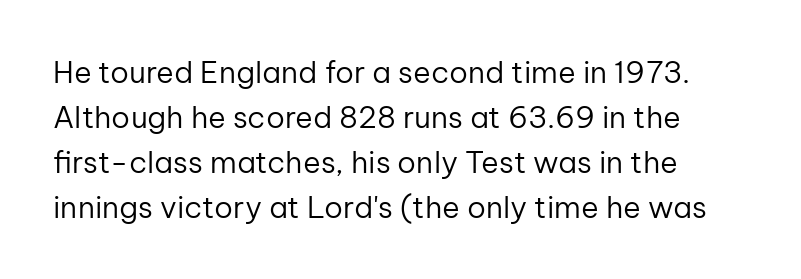
{"serif": "no", "italic": "no", "bold": "no", "weight": "regular", "width": "normal", "stroke_contrast": "low", "x_height": "medium", "monospaced": "no", "underline": "no", "align": "left", "line_spacing": "normal", "line_spacing_ratio": 1.5, "letter_spacing": "normal", "letter_spacing_em": 0.0, "glyph_px": 30}
